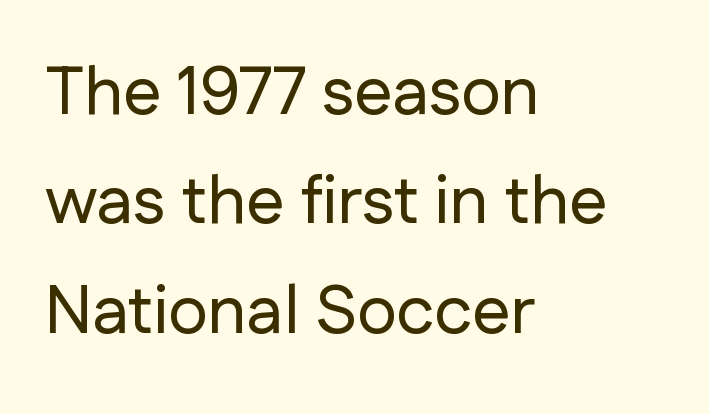
The image shows 68 px sans-serif type, upright; set left-aligned, normal line spacing (1.61x), normal letter spacing, not underlined; low stroke contrast and a medium x-height.
